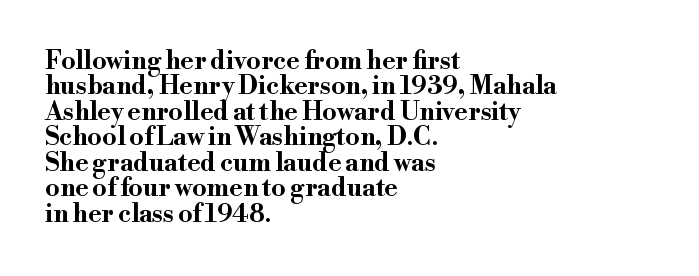
{"italic": "no", "bold": "yes", "underline": "no", "align": "left", "line_spacing": "tight", "line_spacing_ratio": 1.02, "letter_spacing": "normal", "letter_spacing_em": 0.0, "glyph_px": 25}
